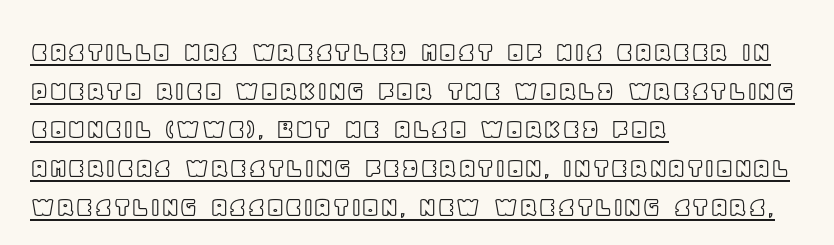
{"italic": "no", "width": "normal", "x_height": "large", "monospaced": "no", "underline": "yes", "align": "left", "line_spacing": "normal", "line_spacing_ratio": 1.29, "letter_spacing": "normal", "letter_spacing_em": 0.0, "glyph_px": 30}
